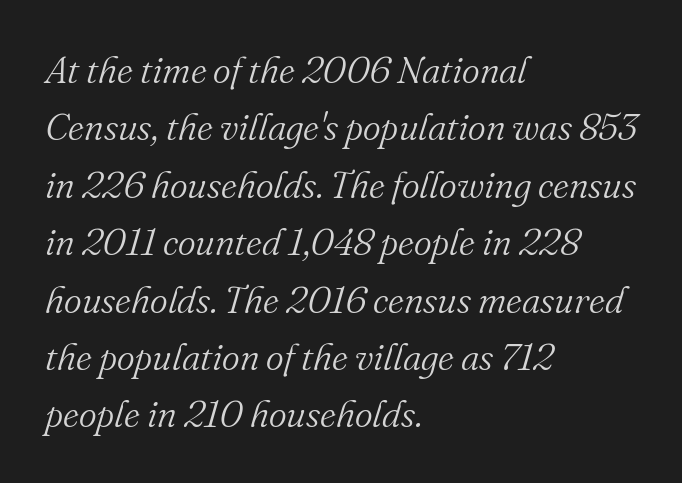
A bare baseline throughout the passage. The paragraph has a hard left edge and a soft right edge. Note: serifs present on the glyphs. The font sits on the lighter half of the weight spectrum, regular included. In terms of posture, this sample is oblique. Varying glyph widths throughout — classic text-font behaviour.
